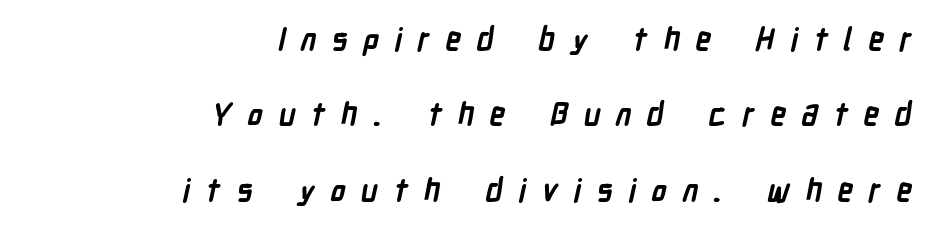
The setting favours the right margin, as signatures and pull-quotes sometimes do. Unlike a traditional serif, this face leaves its strokes unadorned. Underline: absent. This rendering widens character spacing well past its baseline value.
